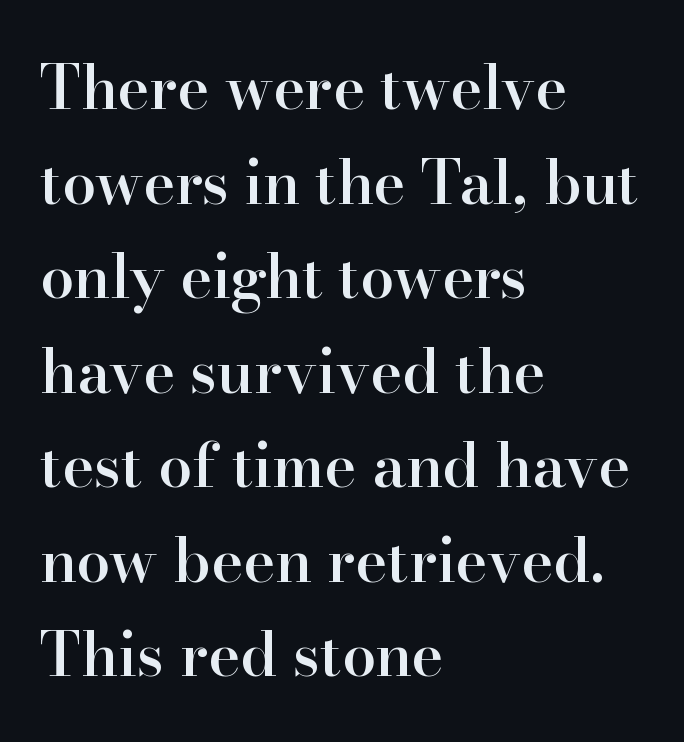
Typesetter's note: demi weight, one step under bold. One-word summary of the alignment: left. Type style note: has serifs. How are the letters spaced? Ordinarily, with no added tracking. Designer's note — italics off, roman on.
